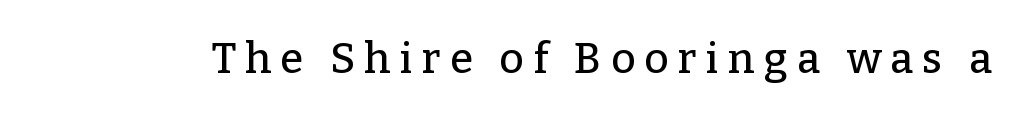
The image shows 42 px serif type, upright; set unusually wide letter spacing (+0.22 em), not underlined; low stroke contrast and a medium x-height.
